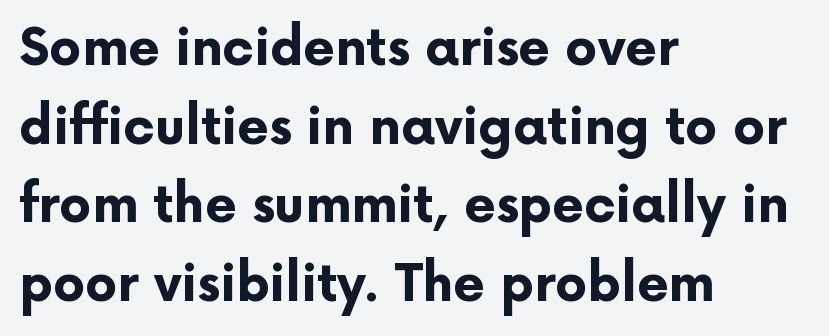
Check under the words: just untouched page. Do the letters lean? They stand straight. Teacher's note: observe the even left margin — that is flush-left alignment. In terms of letterform style, serifs are entirely absent.
